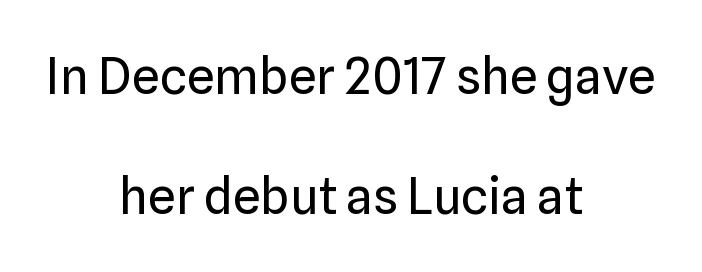
Check under the words: just untouched page. Students, observe: this is what heavily led, spacious text looks like. In CSS terms this would be text-align: center. Upright lettering throughout.
